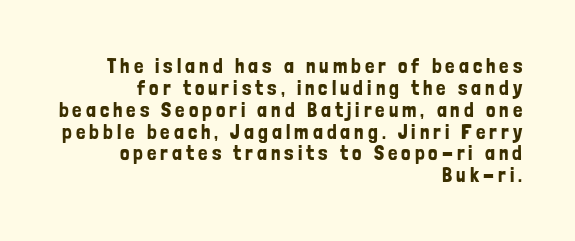
{"italic": "no", "underline": "no", "align": "right", "line_spacing": "tight", "line_spacing_ratio": 1.04, "glyph_px": 21}
